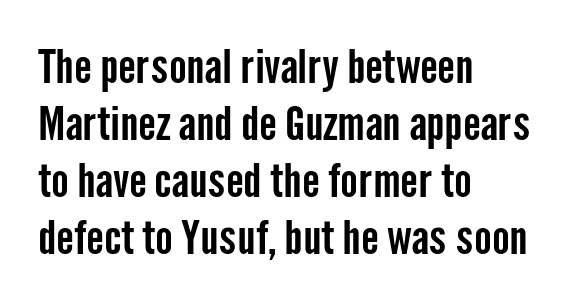
The image shows 47 px condensed sans-serif type, upright; set left-aligned, line spacing 1.21x, normal letter spacing, not underlined; low stroke contrast and a medium x-height.
